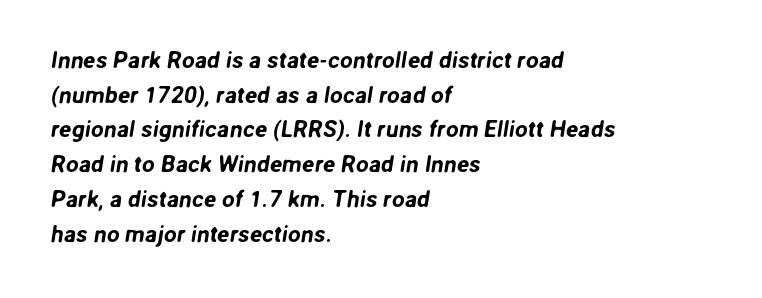
The image shows 23 px text type; set left-aligned, normal line spacing (1.51x), normal letter spacing, not underlined.
